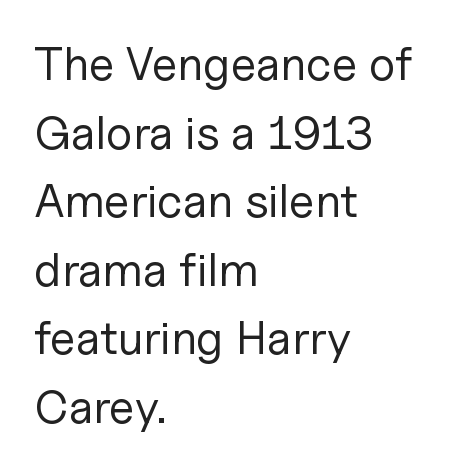
Leading matches the norm, producing a regular column. No word sits above an underline. Italic: no, the glyphs are upright roman. The rendering shows plain stroke endings on the letterforms — a sans-serif design. The typeface has the unassuming heft of standard copy or less.
